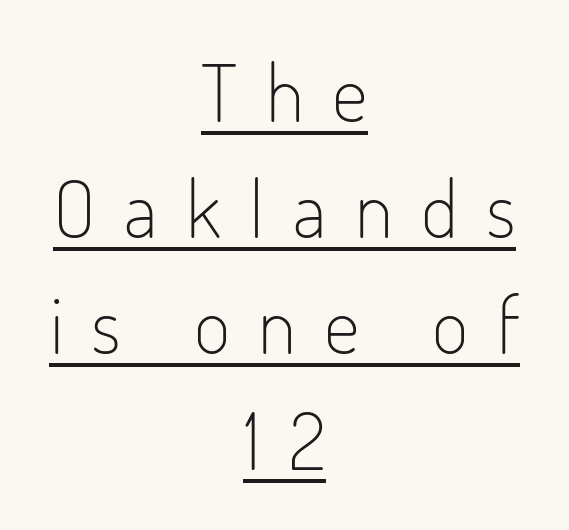
{"serif": "no", "italic": "no", "bold": "no", "weight": "light", "width": "condensed", "stroke_contrast": "low", "x_height": "small", "monospaced": "no", "underline": "yes", "align": "center", "line_spacing": "normal", "line_spacing_ratio": 1.47, "letter_spacing": "wide", "letter_spacing_em": 0.36, "glyph_px": 79}
